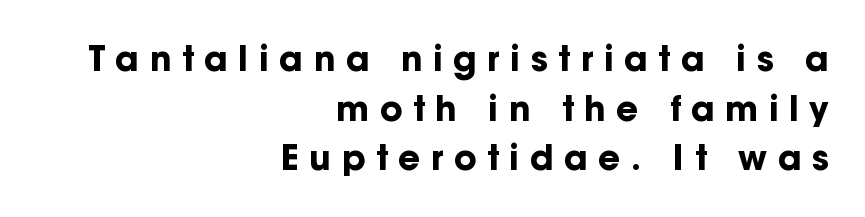
Underlining? Definitely not there. One glance says typical: line gaps are just what's usual. A student would call this right alignment; a typographer would say flush right, rag left. Between one letter and the next there's a generous, obvious gap.
